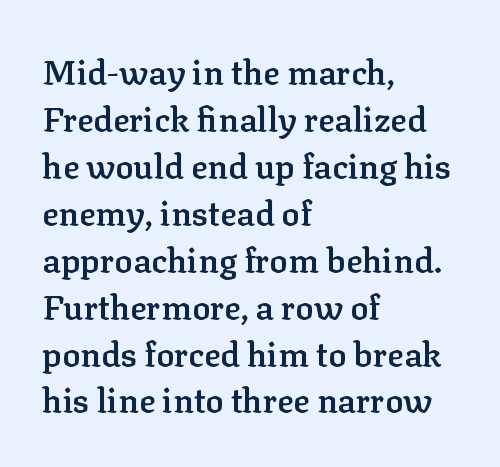
{"serif": "yes", "italic": "no", "bold": "semi", "weight": "semibold", "width": "normal", "stroke_contrast": "low", "x_height": "medium", "monospaced": "no", "underline": "no", "align": "left", "line_spacing": "normal", "line_spacing_ratio": 1.38, "letter_spacing": "normal", "letter_spacing_em": 0.0, "glyph_px": 34}
